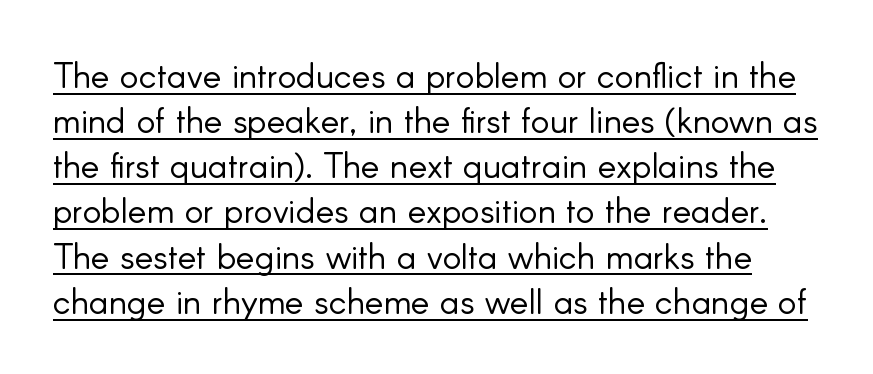
Q: Is the text bold? A: No.
Q: Is the text italic (slanted)? A: No, it is upright.
Q: Is the typeface a serif or a sans-serif typeface? A: Sans-serif.
Q: Is the text underlined? A: Yes.
Q: Is the spacing between letters normal or unusually wide? A: Normal.
Q: Is the spacing between lines tight, normal or loose? A: Normal.
Q: Width (condensed, normal, or wide)? A: Normal.
Q: Stroke contrast? A: Low.
Q: x-height? A: Small.
Q: Monospaced? A: No.
